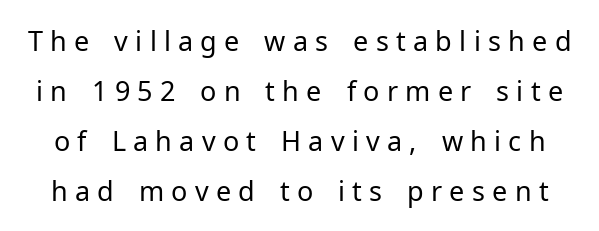
Q: Is the text bold? A: No.
Q: Is the text italic (slanted)? A: No, it is upright.
Q: Is the text underlined? A: No.
Q: Is the spacing between letters normal or unusually wide? A: Unusually wide.
